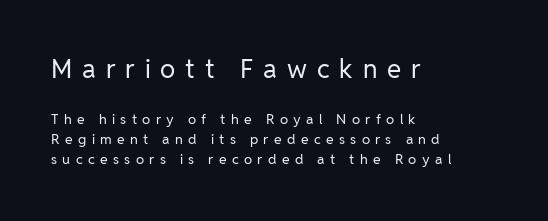
The image shows 26 px text type, upright; set left-aligned, normal line spacing (1.43x), unusually wide letter spacing (+0.38 em), not underlined; the first (top) block is 1.86x larger.
